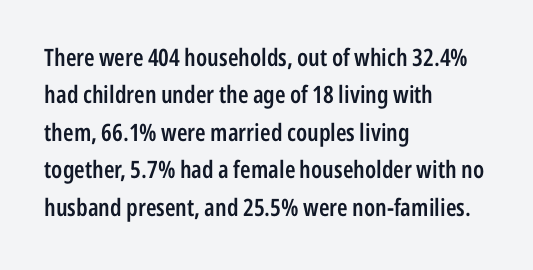
Q: Is the text bold? A: Semi-bold.
Q: Is the text italic (slanted)? A: No, it is upright.
Q: Is the text underlined? A: No.
Q: How is the paragraph aligned? A: Left-aligned.
Q: Is the spacing between letters normal or unusually wide? A: Normal.
Q: Is the spacing between lines tight, normal or loose? A: Normal.
